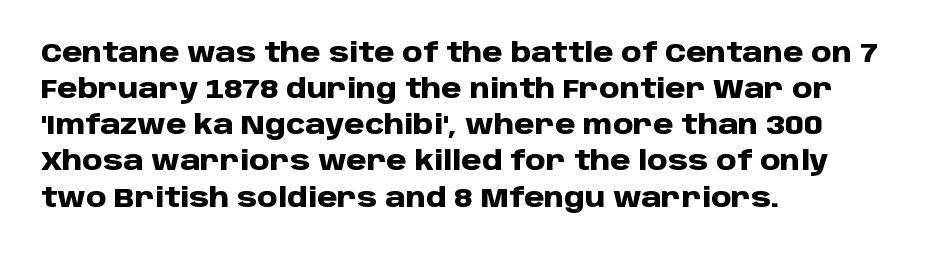
{"italic": "no", "bold": "yes", "underline": "no", "align": "left", "line_spacing": "normal", "line_spacing_ratio": 1.39, "letter_spacing": "normal", "letter_spacing_em": 0.0, "glyph_px": 26}
